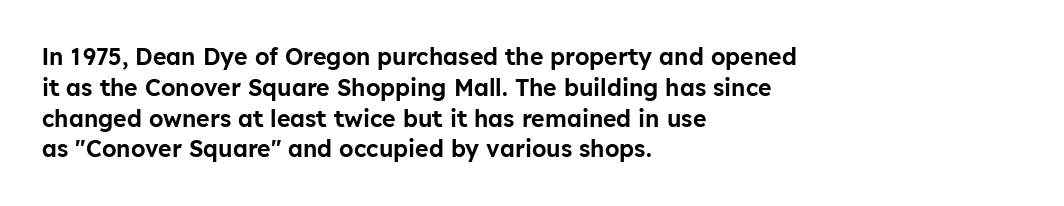
The glyphs are unaccompanied by any horizontal stroke below them. Quick note: not italic, upright. Each word holds together tightly as a unit, with standard inter-letter gaps. The paragraph shown leans on its left margin. Does the leading feel generous? No, just average.
